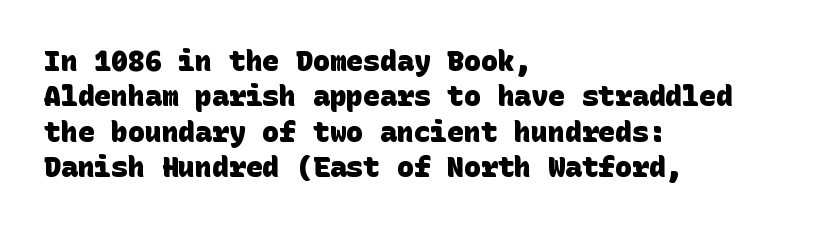
Q: Is the text bold? A: Yes.
Q: Is the typeface a serif or a sans-serif typeface? A: Sans-serif.
Q: Is the text underlined? A: No.
Q: How is the paragraph aligned? A: Left-aligned.
Q: Is the spacing between letters normal or unusually wide? A: Normal.
Q: Is the spacing between lines tight, normal or loose? A: Normal.
Q: Width (condensed, normal, or wide)? A: Normal.
Q: Stroke contrast? A: Low.
Q: x-height? A: Large.
